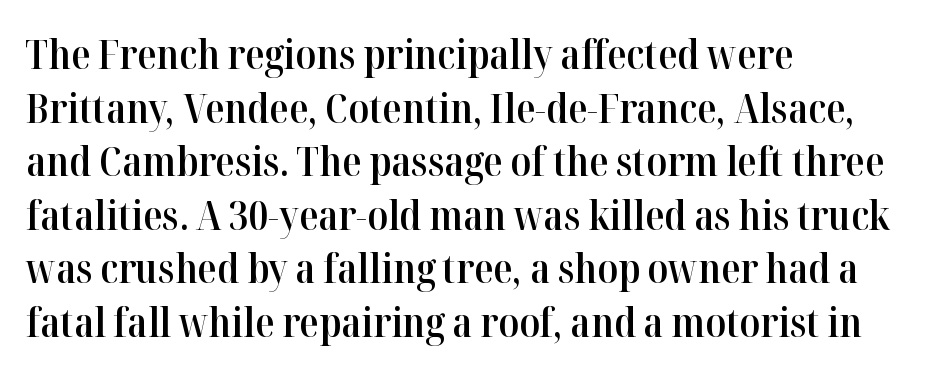
{"serif": "yes", "italic": "no", "bold": "semi", "weight": "semibold", "width": "normal", "stroke_contrast": "high", "x_height": "medium", "monospaced": "no", "underline": "no", "align": "left", "line_spacing": "normal", "line_spacing_ratio": 1.34, "letter_spacing": "normal", "letter_spacing_em": 0.0, "glyph_px": 40}
